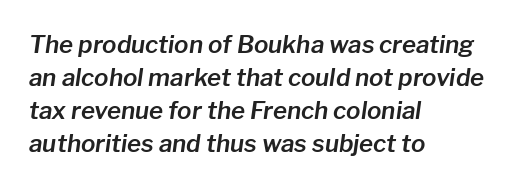
{"italic": "yes", "lean": "right", "slant_degrees": 8, "underline": "no", "align": "left", "line_spacing": "normal", "line_spacing_ratio": 1.37, "letter_spacing": "normal", "letter_spacing_em": 0.0, "glyph_px": 24}
